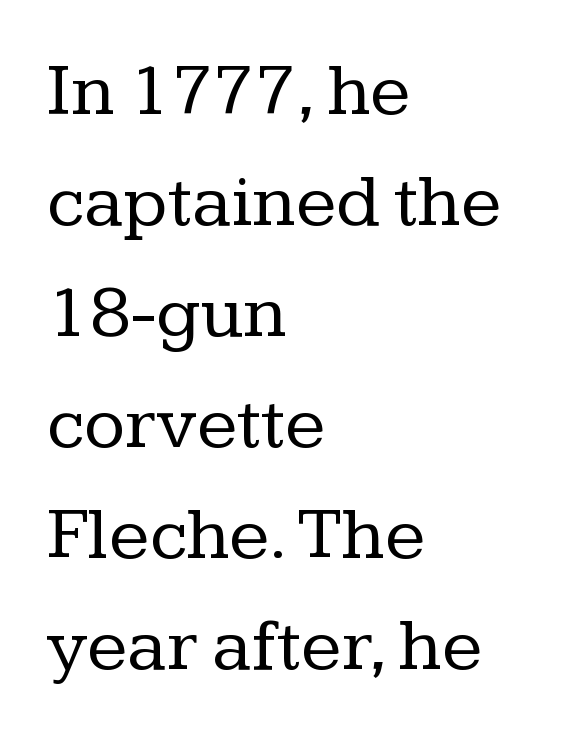
{"serif": "yes", "italic": "no", "bold": "no", "weight": "regular", "width": "normal", "stroke_contrast": "low", "x_height": "medium", "monospaced": "no", "underline": "no", "align": "left", "line_spacing": "normal", "line_spacing_ratio": 1.48, "letter_spacing": "normal", "letter_spacing_em": 0.0, "glyph_px": 75}
